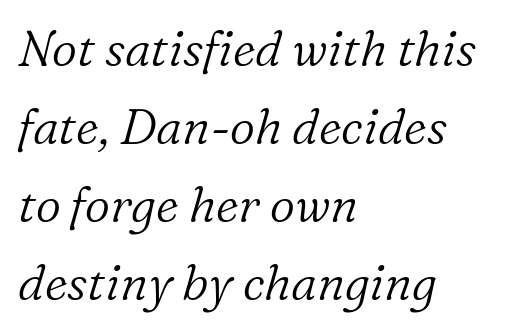
The image shows 49 px light serif type, italic (leaning right); set left-aligned, normal line spacing (1.59x), normal letter spacing, not underlined; low stroke contrast and a medium x-height.
